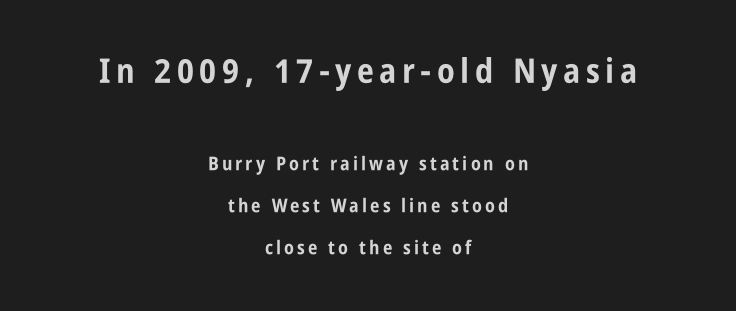
{"serif": "no", "italic": "no", "bold": "yes", "weight": "bold", "width": "condensed", "stroke_contrast": "low", "x_height": "large", "monospaced": "no", "underline": "no", "align": "center", "line_spacing": "loose", "line_spacing_ratio": 2.2, "larger_block": "first", "size_ratio": 1.79, "glyph_px": 34}
